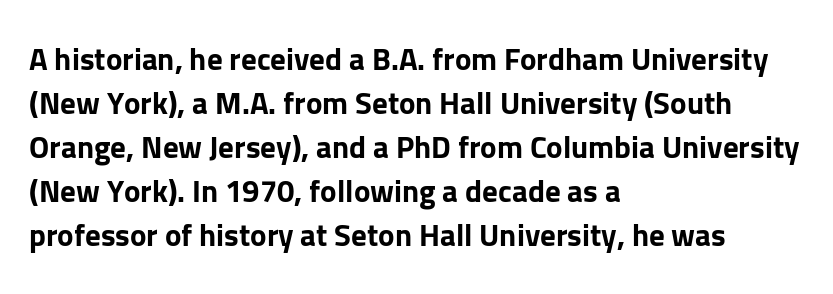
It's the straight-up-and-down kind of type. Character widths vary here, with narrow letters taking less room than wide ones. Type style note: lacks serifs. Summary of vertical rhythm: regular, with standard interline spacing. The letterforms sit shoulder to shoulder at normal distance.
